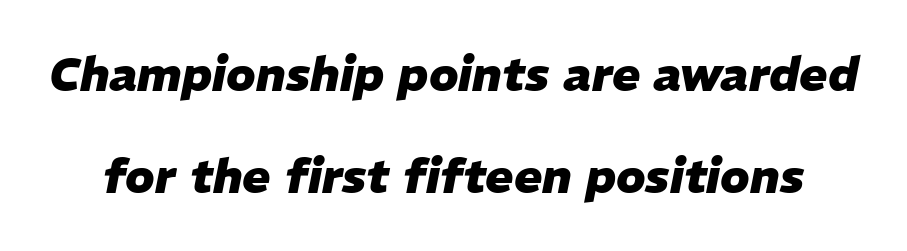
{"italic": "yes", "lean": "right", "slant_degrees": 11, "bold": "yes", "weight": "heavy", "width": "normal", "stroke_contrast": "low", "x_height": "medium", "monospaced": "no", "underline": "no", "line_spacing": "loose", "line_spacing_ratio": 2.18, "letter_spacing": "normal", "letter_spacing_em": 0.0, "glyph_px": 47}
